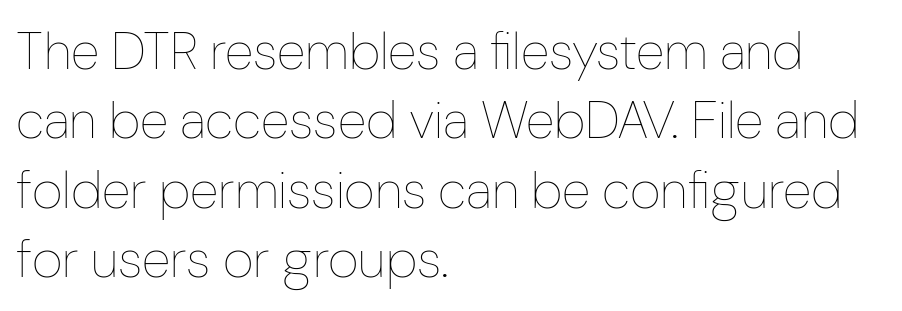
The image shows 53 px thin, condensed type, upright; set left-aligned, normal line spacing (1.31x), normal letter spacing, not underlined; low stroke contrast and a medium x-height.
